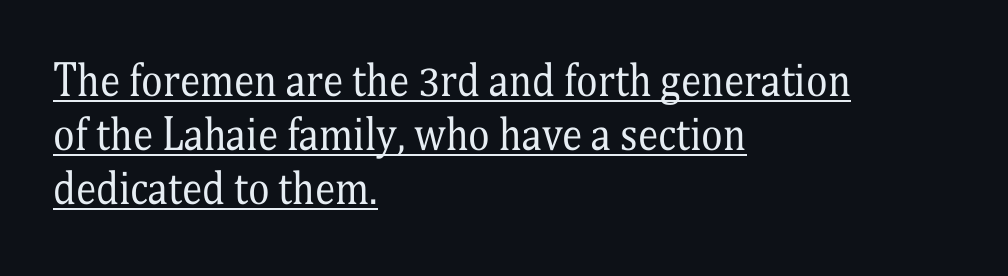
Q: Is the text bold? A: No.
Q: Is the text italic (slanted)? A: No, it is upright.
Q: Is the typeface a serif or a sans-serif typeface? A: Serif.
Q: Is the text underlined? A: Yes.
Q: How is the paragraph aligned? A: Left-aligned.
Q: Is the spacing between letters normal or unusually wide? A: Normal.
Q: Is the spacing between lines tight, normal or loose? A: Normal.
Q: Width (condensed, normal, or wide)? A: Condensed.
Q: Stroke contrast? A: Medium.
Q: x-height? A: Medium.
Q: Monospaced? A: No.
